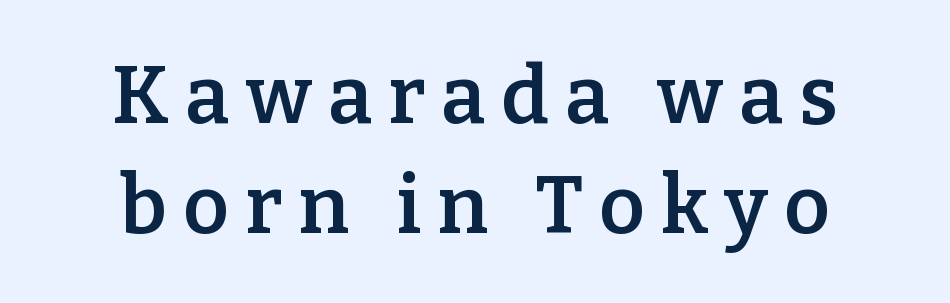
{"serif": "yes", "italic": "no", "bold": "semi", "weight": "semibold", "width": "normal", "stroke_contrast": "low", "x_height": "medium", "monospaced": "no", "underline": "no", "align": "center", "line_spacing": "normal", "line_spacing_ratio": 1.37, "letter_spacing": "wide", "letter_spacing_em": 0.2, "glyph_px": 80}
